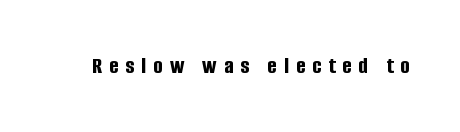
{"italic": "no", "bold": "yes", "underline": "no", "letter_spacing": "wide", "letter_spacing_em": 0.3, "glyph_px": 24}
